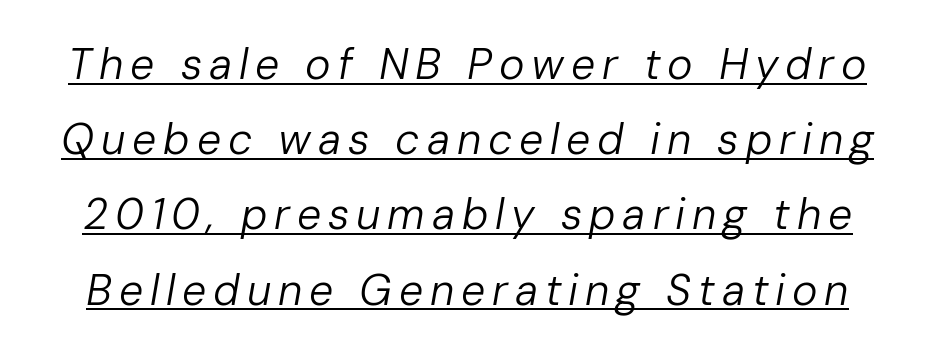
Notice how the stems are inclined rather than vertical — that's the hallmark of italics. Looks like regular typesetting: each glyph gets only the width it needs. Honestly, the underline is the first thing you notice here. No chunkiness to these letters — they're not bold.
